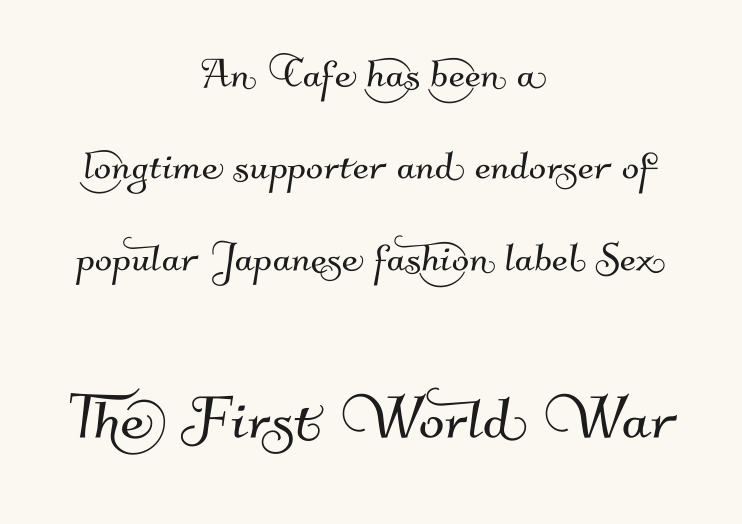
The image shows 76 px sans-serif type; set centered, line spacing 1.8x, normal letter spacing, not underlined; the second (bottom) block is 1.49x larger; medium stroke contrast and a small x-height.
